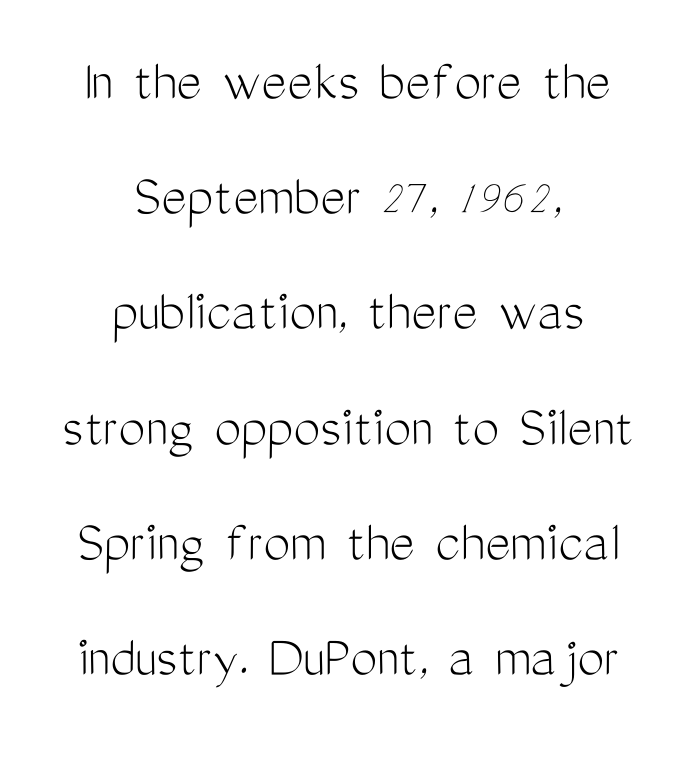
{"serif": "no", "italic": "no", "bold": "no", "weight": "light", "width": "condensed", "stroke_contrast": "medium", "x_height": "medium", "monospaced": "no", "underline": "no", "align": "center", "line_spacing": "loose", "line_spacing_ratio": 1.92, "letter_spacing": "normal", "letter_spacing_em": 0.0, "glyph_px": 60}
